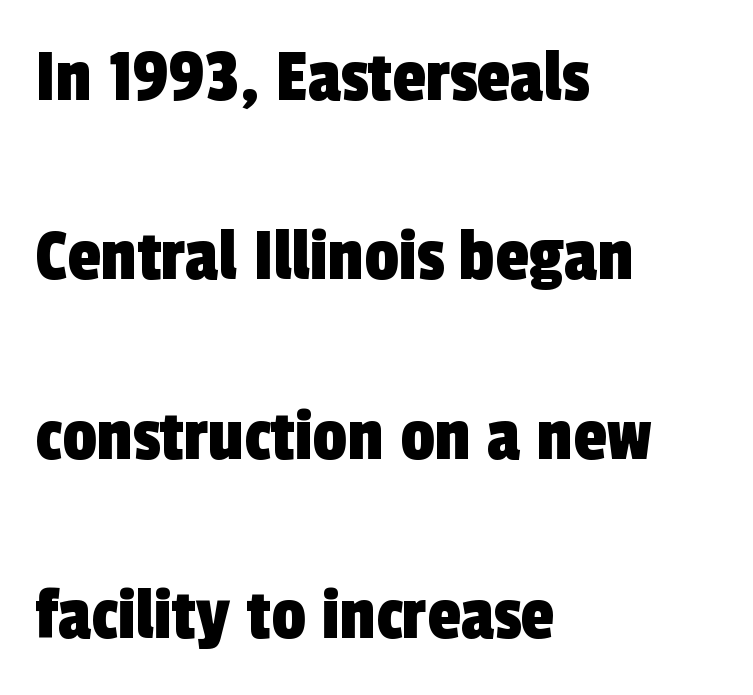
Q: Is the typeface a serif or a sans-serif typeface? A: Sans-serif.
Q: Is the text underlined? A: No.
Q: How is the paragraph aligned? A: Left-aligned.
Q: Is the spacing between letters normal or unusually wide? A: Normal.
Q: Is the spacing between lines tight, normal or loose? A: Loose.
Q: Width (condensed, normal, or wide)? A: Condensed.
Q: x-height? A: Medium.
Q: Monospaced? A: No.
